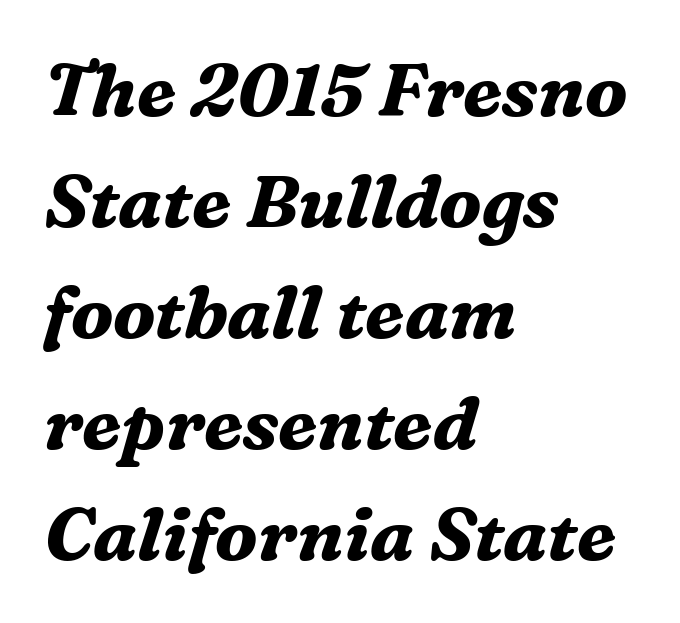
{"serif": "yes", "italic": "yes", "lean": "right", "slant_degrees": 16, "bold": "yes", "weight": "bold", "width": "normal", "stroke_contrast": "medium", "x_height": "medium", "monospaced": "no", "underline": "no", "align": "left", "line_spacing": "normal", "line_spacing_ratio": 1.52, "letter_spacing": "normal", "letter_spacing_em": 0.0, "glyph_px": 73}
